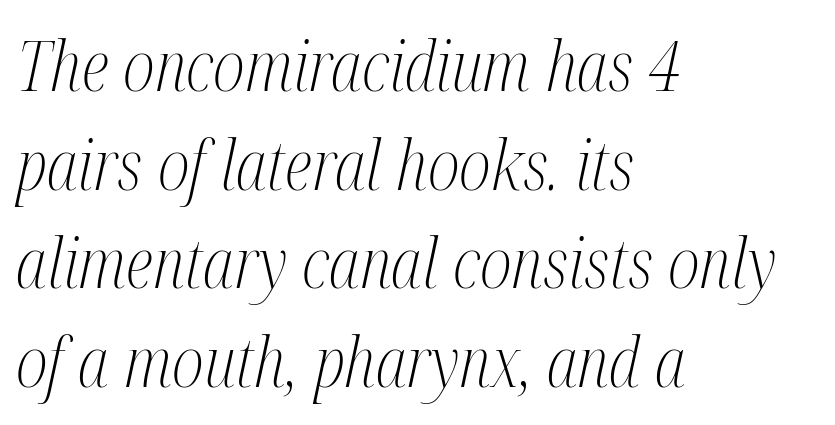
Q: Is the text bold? A: No.
Q: Is the text italic (slanted)? A: Yes, it leans right by about 12 degrees.
Q: Is the typeface a serif or a sans-serif typeface? A: Serif.
Q: Is the text underlined? A: No.
Q: How is the paragraph aligned? A: Left-aligned.
Q: Is the spacing between letters normal or unusually wide? A: Normal.
Q: Is the spacing between lines tight, normal or loose? A: Normal.
Q: Width (condensed, normal, or wide)? A: Condensed.
Q: Stroke contrast? A: Medium.
Q: x-height? A: Medium.
Q: Monospaced? A: No.
